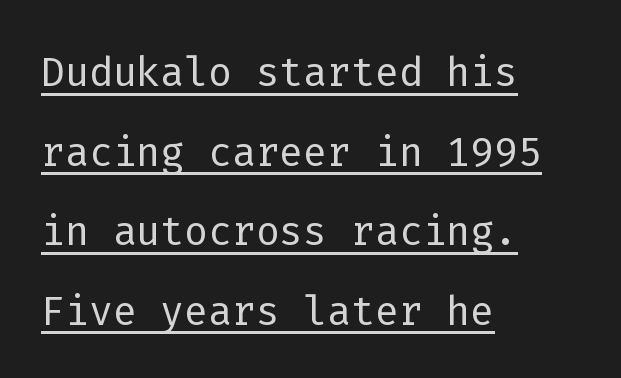
The image shows 56 px light sans-serif type, upright, monospaced; set left-aligned, normal line spacing (1.42x), normal letter spacing, underlined; low stroke contrast and a medium x-height.
